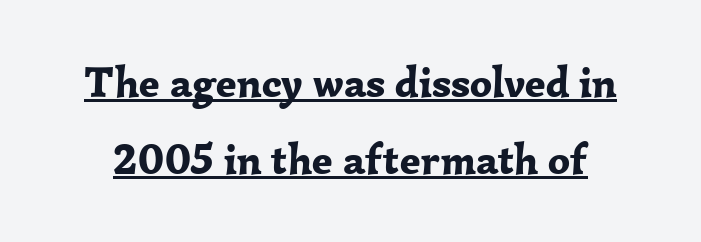
The image shows 43 px bold serif type, upright; set line spacing 1.78x, normal letter spacing, underlined; low stroke contrast and a medium x-height.
